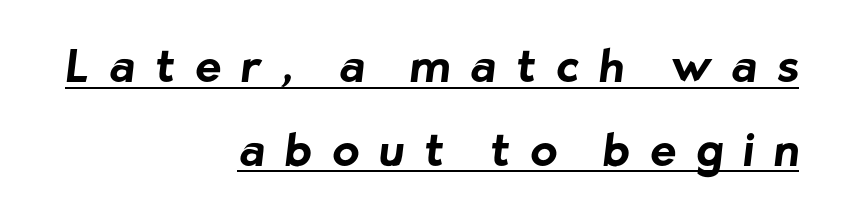
Q: Is the text bold? A: Yes.
Q: Is the typeface a serif or a sans-serif typeface? A: Sans-serif.
Q: Is the text underlined? A: Yes.
Q: How is the paragraph aligned? A: Right-aligned.
Q: Is the spacing between letters normal or unusually wide? A: Unusually wide.
Q: Is the spacing between lines tight, normal or loose? A: Loose.
Q: Width (condensed, normal, or wide)? A: Normal.
Q: Stroke contrast? A: Low.
Q: x-height? A: Medium.
Q: Monospaced? A: No.
